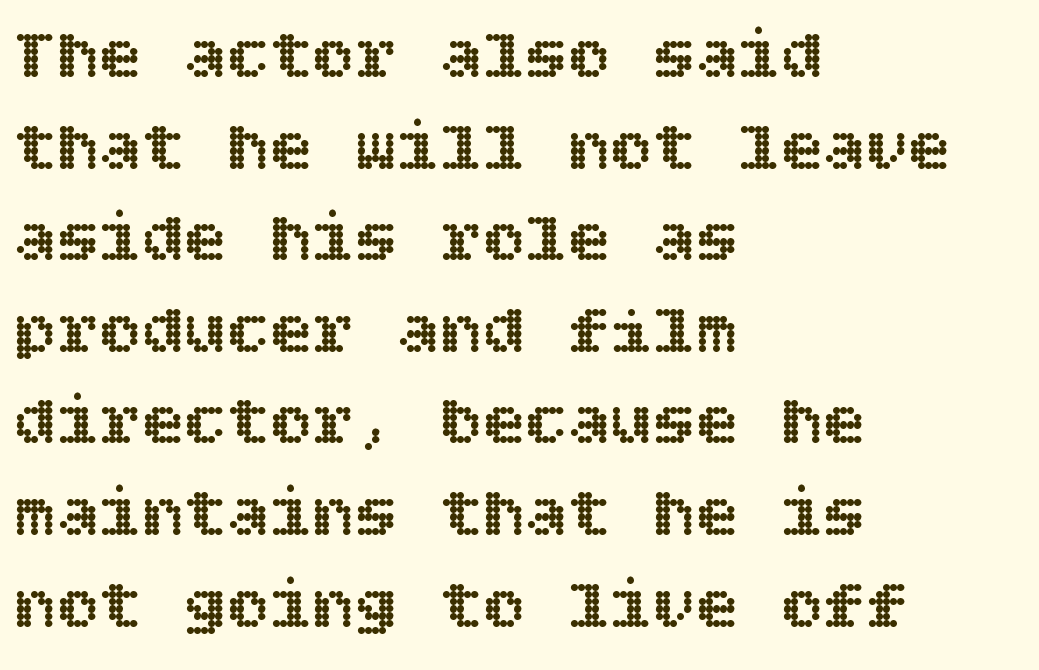
The image shows 71 px text type, upright; set left-aligned, normal line spacing (1.29x), normal letter spacing, not underlined; a large x-height.
